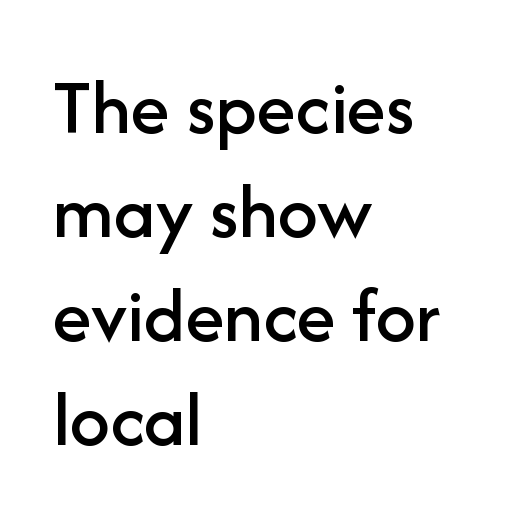
Q: Is the text italic (slanted)? A: No, it is upright.
Q: Is the typeface a serif or a sans-serif typeface? A: Sans-serif.
Q: Is the text underlined? A: No.
Q: How is the paragraph aligned? A: Left-aligned.
Q: Is the spacing between letters normal or unusually wide? A: Normal.
Q: Is the spacing between lines tight, normal or loose? A: Normal.
Q: Width (condensed, normal, or wide)? A: Normal.
Q: Stroke contrast? A: Low.
Q: x-height? A: Medium.
Q: Monospaced? A: No.
